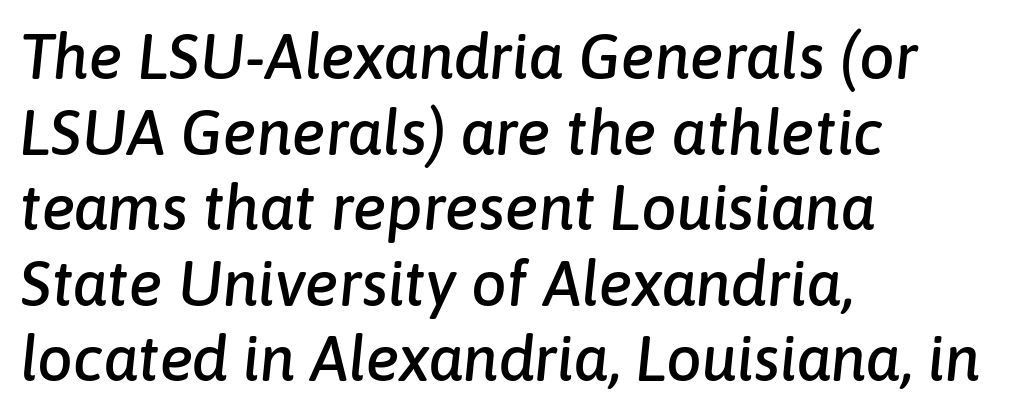
Q: Is the text italic (slanted)? A: Yes, it leans right by about 6 degrees.
Q: Is the text underlined? A: No.
Q: How is the paragraph aligned? A: Left-aligned.
Q: Is the spacing between letters normal or unusually wide? A: Normal.
Q: Width (condensed, normal, or wide)? A: Normal.
Q: Stroke contrast? A: Low.
Q: x-height? A: Medium.
Q: Monospaced? A: No.
